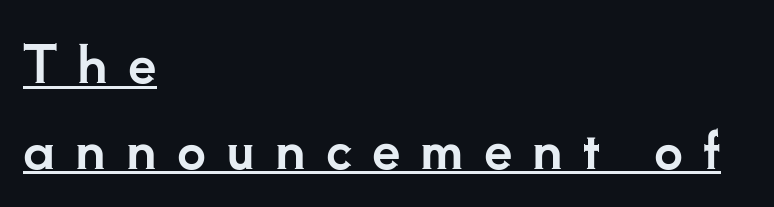
The image shows 51 px serif type, upright; set left-aligned, normal line spacing (1.68x), unusually wide letter spacing (+0.39 em), underlined; low stroke contrast and a small x-height.
